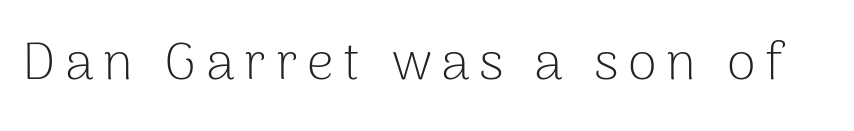
{"serif": "no", "italic": "no", "bold": "no", "weight": "light", "width": "normal", "stroke_contrast": "low", "x_height": "medium", "monospaced": "no", "underline": "no", "glyph_px": 53}
